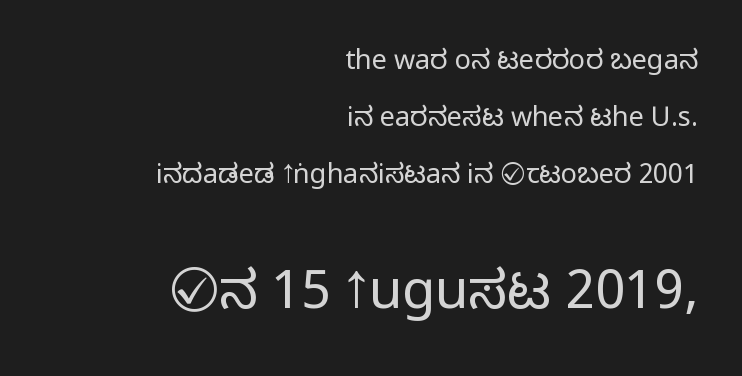
No italicization has been applied; the sample stays upright. Stroke terminals: plain, sans-serif. You could not count columns in this text — the font is proportionally spaced. Observe the ordinary spacing: letters are neighbours, not strangers.
